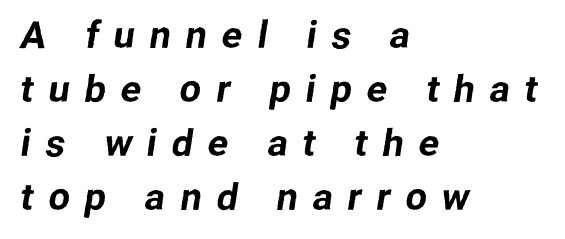
The image shows 38 px sans-serif type; set left-aligned, normal line spacing (1.42x), unusually wide letter spacing (+0.39 em), not underlined; low stroke contrast and a medium x-height.
